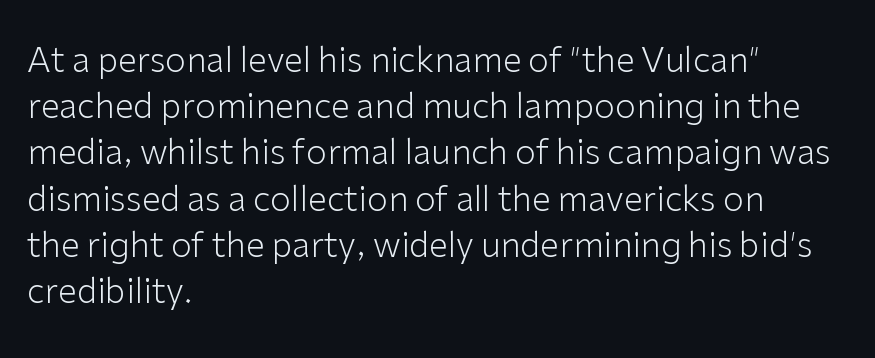
Here the designer chose a conventional face with non-uniform glyph widths. Compared with typical body copy, the letter spacing here is the same. Visually the block forms a straight wall on the left and a jagged coastline on the right. This sample keeps an unexceptional amount of space between lines. Stems here are at most as thick as an everyday book face.
